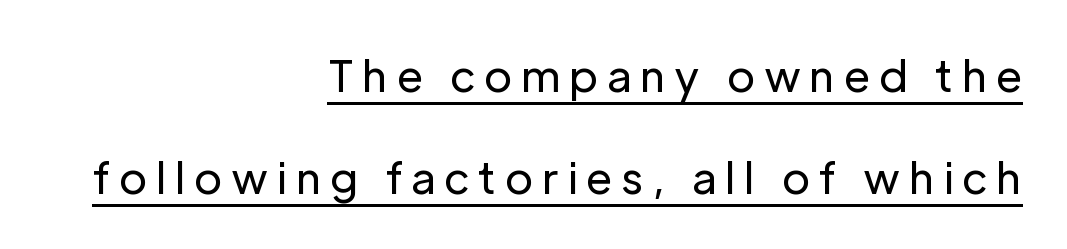
The image shows 43 px regular-weight sans-serif type, upright; set right-aligned, loose line spacing (2.37x), unusually wide letter spacing (+0.2 em), underlined; low stroke contrast and a medium x-height.
